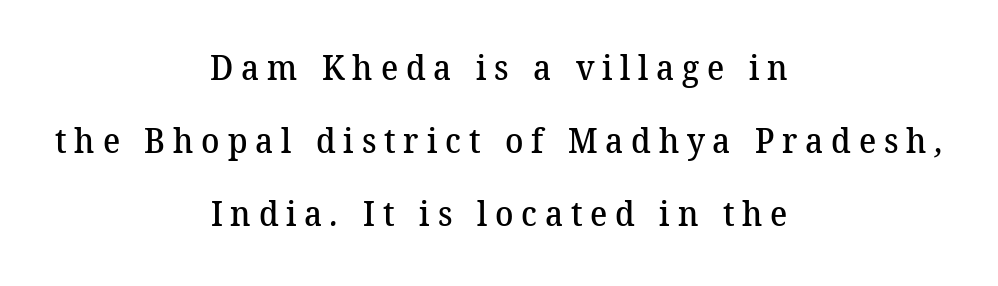
The rendering uses a semibold face; strokes are thickened but not to full bold. Horizontal bands of white between lines are thick stripes. Type style note: has serifs. The passage shown is not underscored anywhere. The lines are quadded center.
